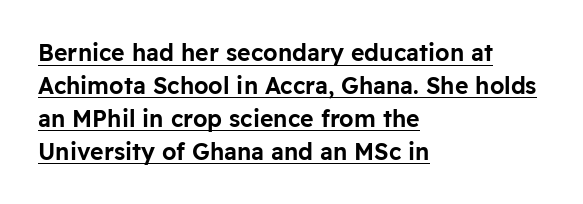
{"italic": "no", "underline": "yes", "align": "left", "line_spacing": "normal", "line_spacing_ratio": 1.43, "letter_spacing": "normal", "letter_spacing_em": 0.0, "glyph_px": 23}
